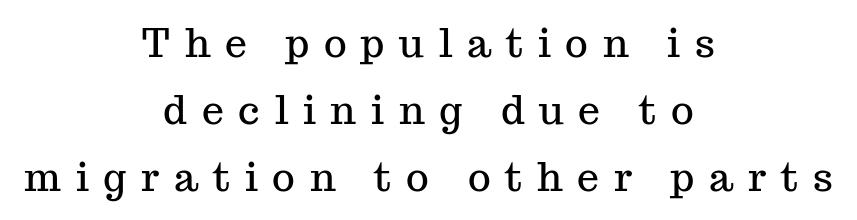
Q: Is the text italic (slanted)? A: No, it is upright.
Q: Is the typeface a serif or a sans-serif typeface? A: Serif.
Q: Is the text underlined? A: No.
Q: How is the paragraph aligned? A: Centered.
Q: Is the spacing between letters normal or unusually wide? A: Unusually wide.
Q: Width (condensed, normal, or wide)? A: Normal.
Q: Stroke contrast? A: Medium.
Q: x-height? A: Medium.
Q: Monospaced? A: No.
